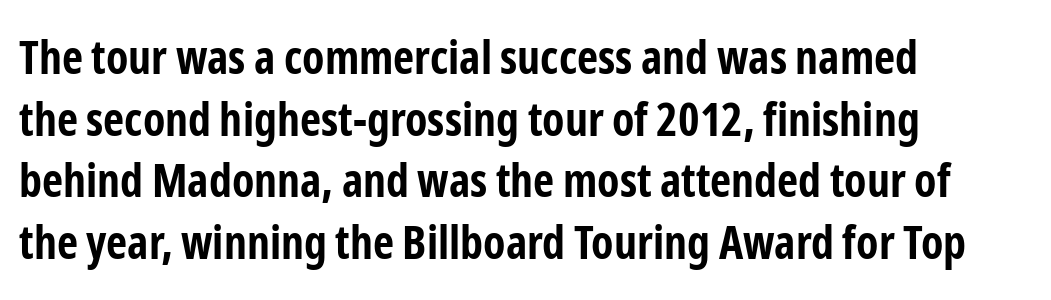
The characters look thick and weighty, a clear bold. Varying glyph widths throughout — classic text-font behaviour. Left-aligned paragraph, ragged on the right. The passage shown has conventional tracking throughout. When letters stand straight like this, we call the style roman or upright. Underlining? Definitely not there.
